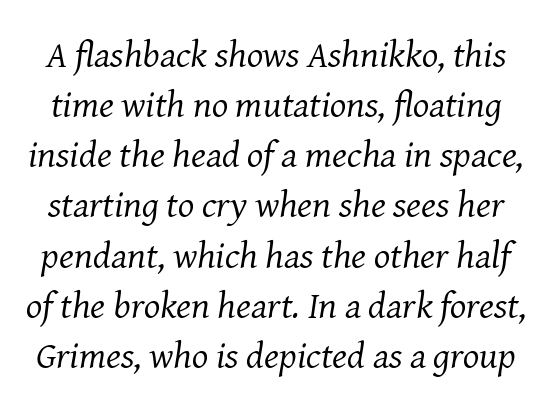
The image shows 38 px regular-weight serif type, italic (leaning right); set normal line spacing (1.32x), normal letter spacing, not underlined; medium stroke contrast and a medium x-height.
